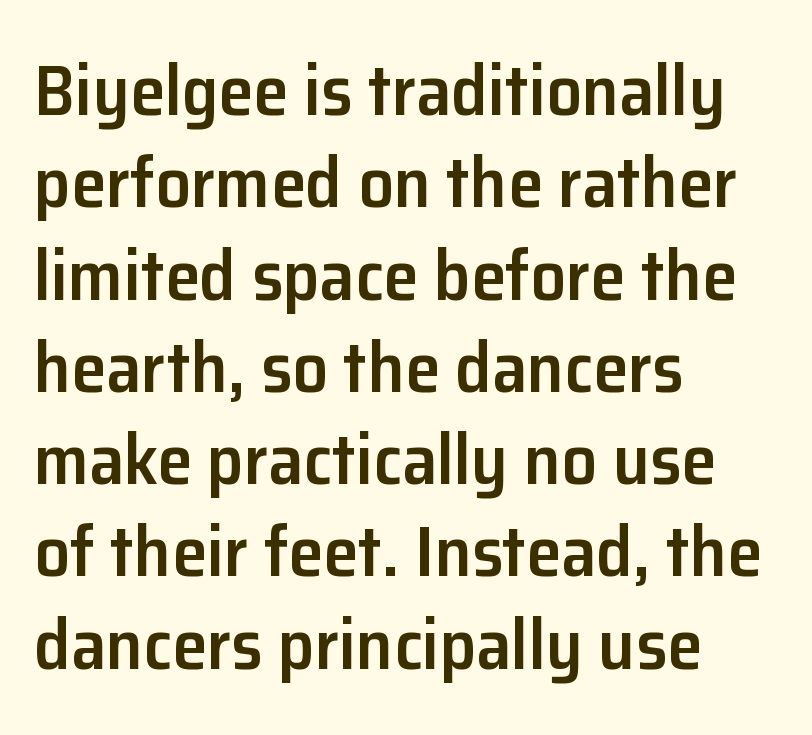
{"serif": "no", "italic": "no", "bold": "semi", "weight": "semibold", "width": "normal", "stroke_contrast": "low", "x_height": "medium", "monospaced": "no", "underline": "no", "align": "left", "line_spacing": "normal", "line_spacing_ratio": 1.3, "letter_spacing": "normal", "letter_spacing_em": 0.0, "glyph_px": 71}
